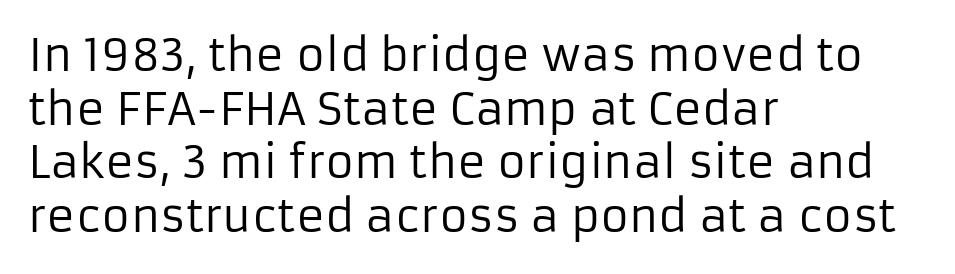
Q: Is the text bold? A: No.
Q: Is the text italic (slanted)? A: No, it is upright.
Q: Is the typeface a serif or a sans-serif typeface? A: Sans-serif.
Q: Is the text underlined? A: No.
Q: How is the paragraph aligned? A: Left-aligned.
Q: Is the spacing between letters normal or unusually wide? A: Normal.
Q: Width (condensed, normal, or wide)? A: Normal.
Q: Stroke contrast? A: Low.
Q: x-height? A: Medium.
Q: Monospaced? A: No.
